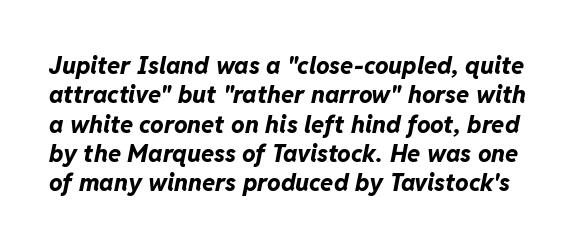
The image shows 24 px bold type, italic (leaning right); set line spacing 1.22x, normal letter spacing, not underlined.
